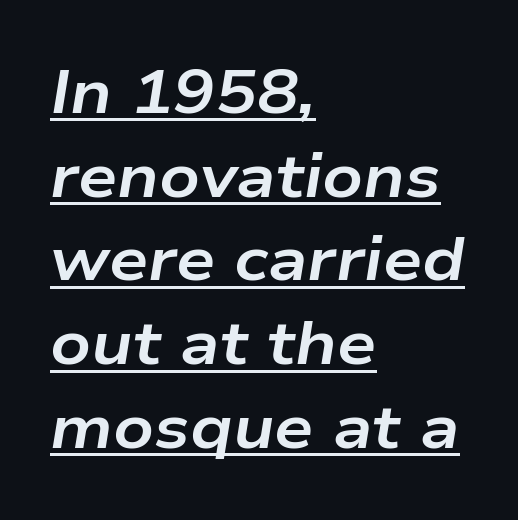
Q: Is the text bold? A: Yes.
Q: Is the text italic (slanted)? A: Yes, it leans right by about 9 degrees.
Q: Is the text underlined? A: Yes.
Q: How is the paragraph aligned? A: Left-aligned.
Q: Is the spacing between letters normal or unusually wide? A: Normal.
Q: Is the spacing between lines tight, normal or loose? A: Normal.
Q: Width (condensed, normal, or wide)? A: Wide.
Q: Stroke contrast? A: Low.
Q: x-height? A: Medium.
Q: Monospaced? A: No.
